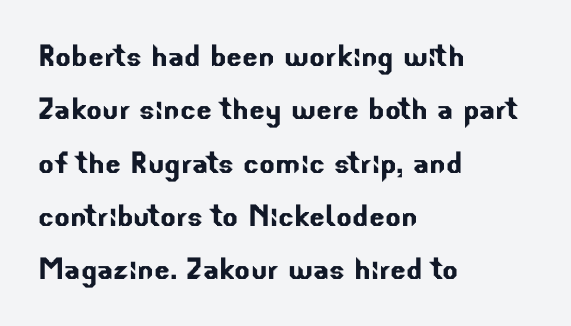
These lines are composed in type without serifs. If you drew a ruler down the left edge, every line would touch it. The strip under each line holds only bare page. In terms of leading, this rendering sits right in the middle. The face used here is proportionally spaced, like ordinary book or web type.
